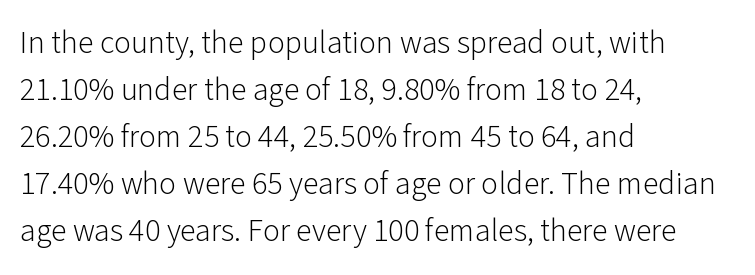
The image shows 32 px light sans-serif type, upright; set left-aligned, normal line spacing (1.47x), normal letter spacing, not underlined; low stroke contrast and a medium x-height.
